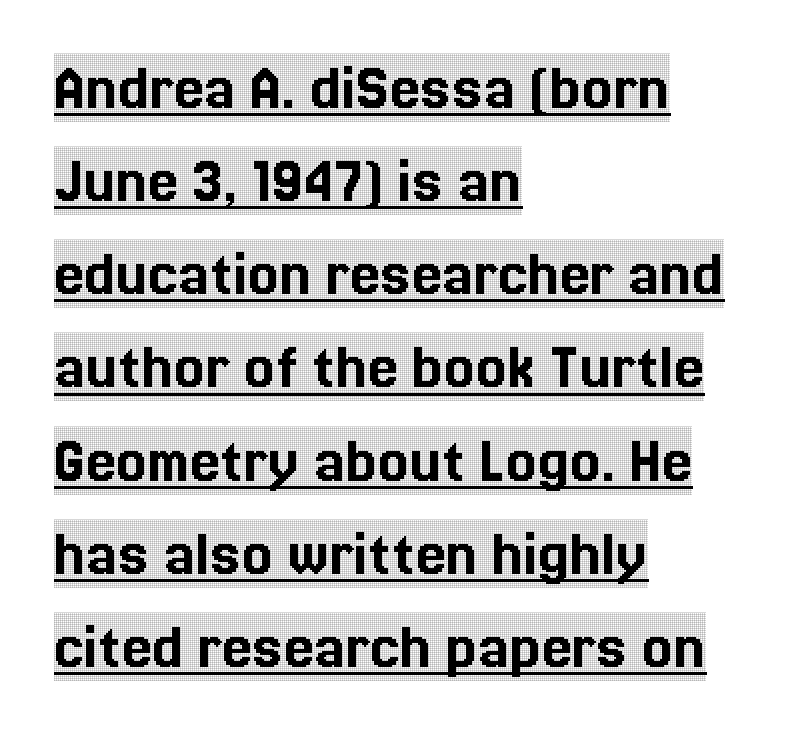
The image shows 68 px condensed serif type, upright; set left-aligned, normal line spacing (1.37x), normal letter spacing, underlined; a large x-height.
